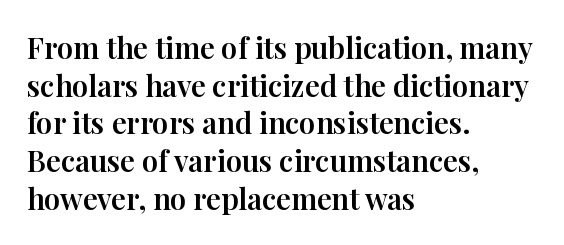
The image shows 29 px serif type, upright; set left-aligned, normal line spacing (1.3x), normal letter spacing, not underlined; high stroke contrast and a medium x-height.
